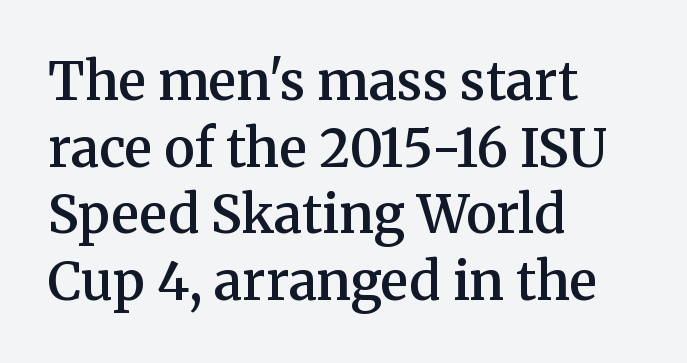
The words here are not underlined. Spacing verdict: proportional, widths tailored to each character. Teacher's note: observe the even left margin — that is flush-left alignment. Look at the tracking — it's just the regular setting, nothing added. The lettering stays uniformly vertical, giving the passage a roman look. The type family on display is of the serif kind.
